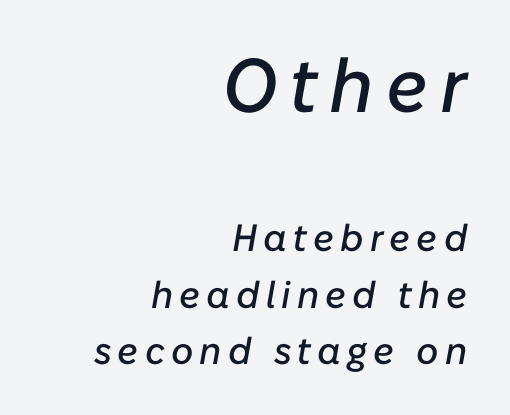
Think of a printed novel: that variable character pitch is what you see here. These lines are set flush right with a ragged left edge. It's the slanting kind of type. Each row of text sits above clean, open space. Two sizes are in play, and the larger belongs to the first block. Students, observe: this is what conventionally led text looks like.
